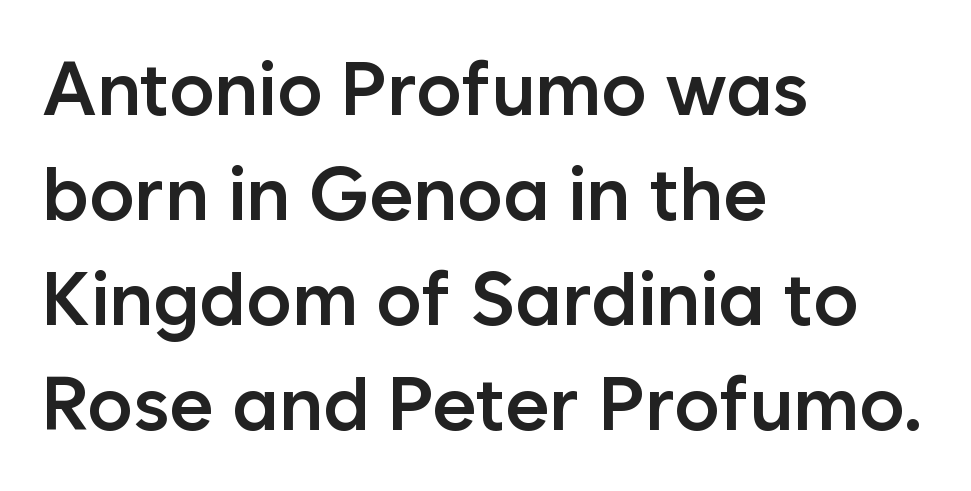
Q: Is the text bold? A: Semi-bold.
Q: Is the text italic (slanted)? A: No, it is upright.
Q: Is the typeface a serif or a sans-serif typeface? A: Sans-serif.
Q: Is the text underlined? A: No.
Q: How is the paragraph aligned? A: Left-aligned.
Q: Is the spacing between letters normal or unusually wide? A: Normal.
Q: Is the spacing between lines tight, normal or loose? A: Normal.
Q: Width (condensed, normal, or wide)? A: Normal.
Q: Stroke contrast? A: Low.
Q: x-height? A: Medium.
Q: Monospaced? A: No.
